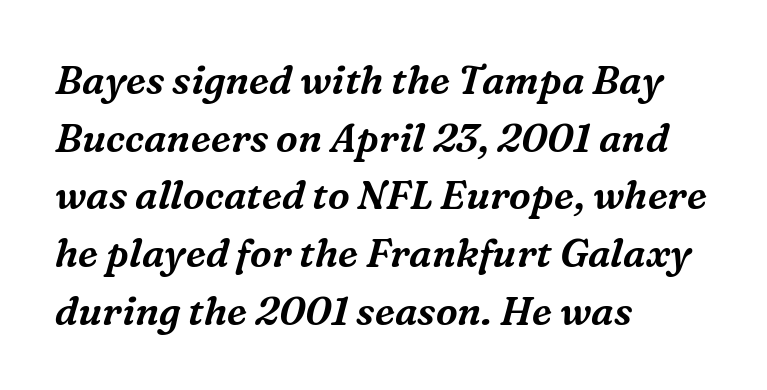
{"serif": "yes", "italic": "yes", "lean": "right", "slant_degrees": 16, "width": "normal", "stroke_contrast": "medium", "x_height": "medium", "monospaced": "no", "underline": "no", "align": "left", "line_spacing": "normal", "line_spacing_ratio": 1.48, "letter_spacing": "normal", "letter_spacing_em": 0.0, "glyph_px": 39}
